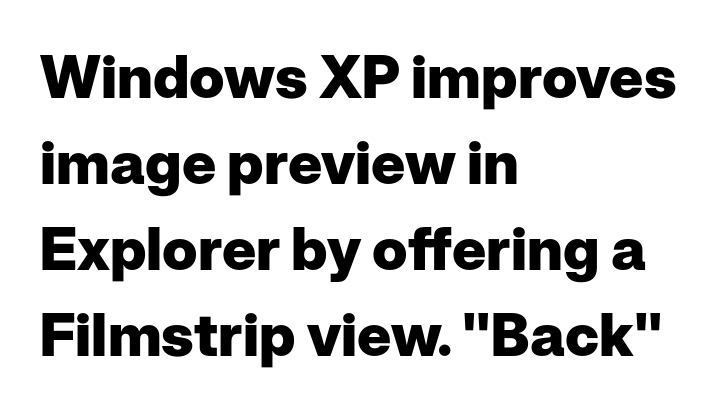
The image shows 59 px heavy sans-serif type, upright; set left-aligned, normal line spacing (1.46x), normal letter spacing, not underlined; low stroke contrast and a medium x-height.
